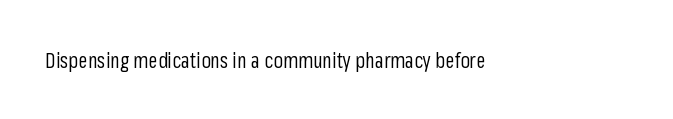
Q: Is the text bold? A: No.
Q: Is the text italic (slanted)? A: No, it is upright.
Q: Is the text underlined? A: No.
Q: Is the spacing between letters normal or unusually wide? A: Normal.
